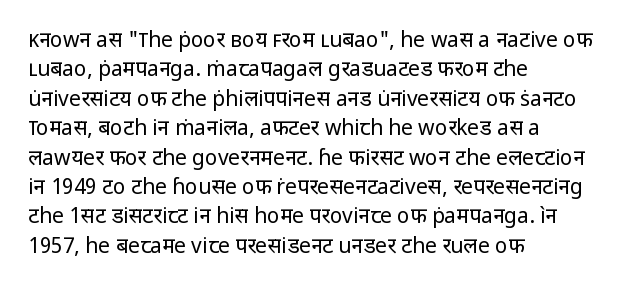
A clean baseline with only descenders dipping below it. If you drew a line through each stem, it would be perfectly vertical. Honestly, the row spacing looks completely unremarkable. Is this a heavy cut? Hardly; it is regular or lighter.
